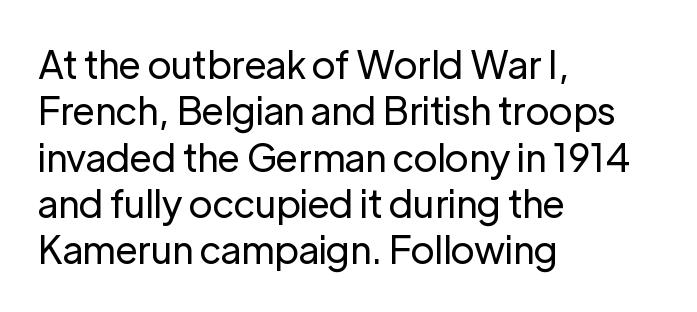
Inter-character spacing is left at the font's built-in metrics. Left-aligned paragraph, ragged on the right. The passage shown is typed in a proportional face where columns would drift. Grotesque or geometric, the face here clearly has no serifs. Characters remain perfectly vertical along every line.
